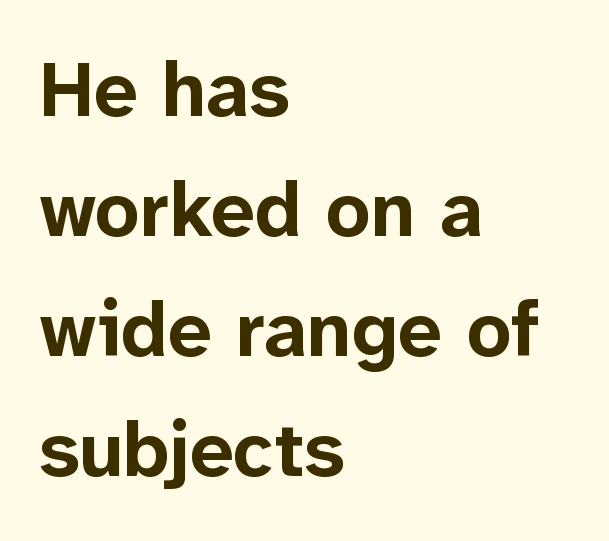
The image shows 78 px bold sans-serif type, upright; set left-aligned, normal line spacing (1.54x), normal letter spacing, not underlined; low stroke contrast and a medium x-height.
